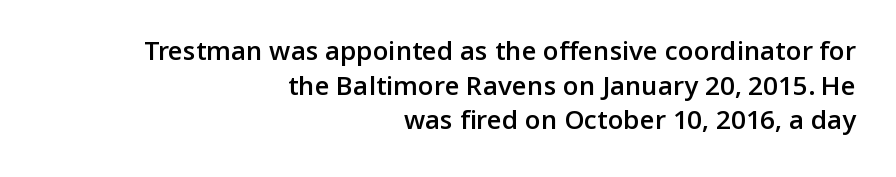
The image shows 26 px text type, upright; set right-aligned, normal line spacing (1.33x), normal letter spacing, not underlined.
